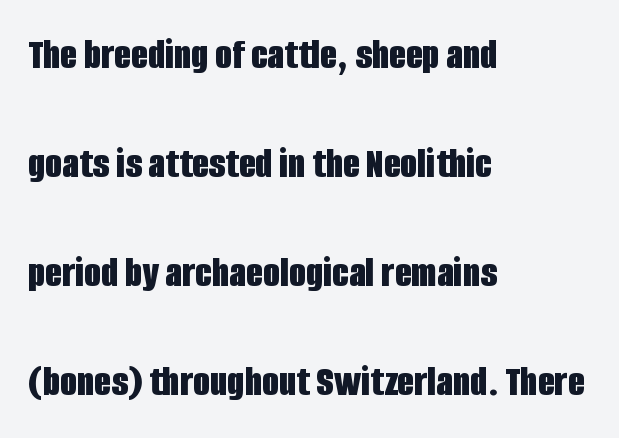
Q: Is the text bold? A: Yes.
Q: Is the text italic (slanted)? A: No, it is upright.
Q: Is the typeface a serif or a sans-serif typeface? A: Sans-serif.
Q: Is the text underlined? A: No.
Q: How is the paragraph aligned? A: Left-aligned.
Q: Is the spacing between letters normal or unusually wide? A: Normal.
Q: Is the spacing between lines tight, normal or loose? A: Loose.
Q: Width (condensed, normal, or wide)? A: Condensed.
Q: Stroke contrast? A: Low.
Q: x-height? A: Large.
Q: Monospaced? A: No.
